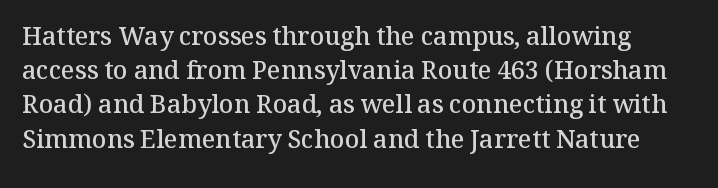
Q: Is the text bold? A: Semi-bold.
Q: Is the text italic (slanted)? A: No, it is upright.
Q: Is the text underlined? A: No.
Q: Is the spacing between letters normal or unusually wide? A: Normal.
Q: Is the spacing between lines tight, normal or loose? A: Normal.
